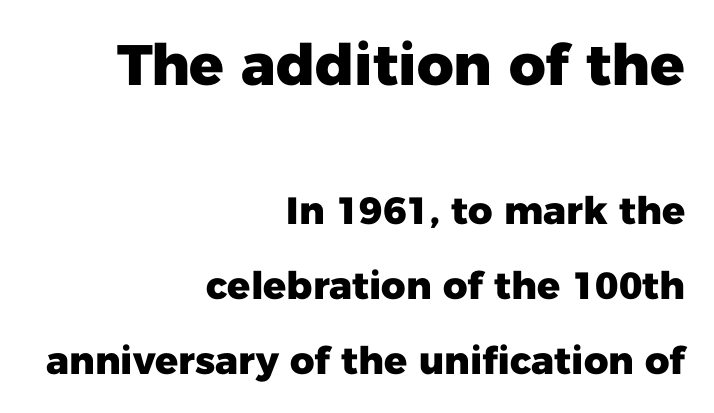
To sum up the face: it is a sans, with no serifs. The line-height multiplier appears high, well above default. Do the characters align in a grid? No, the font is proportional. The earlier block is typeset at a bigger size than the later block.
